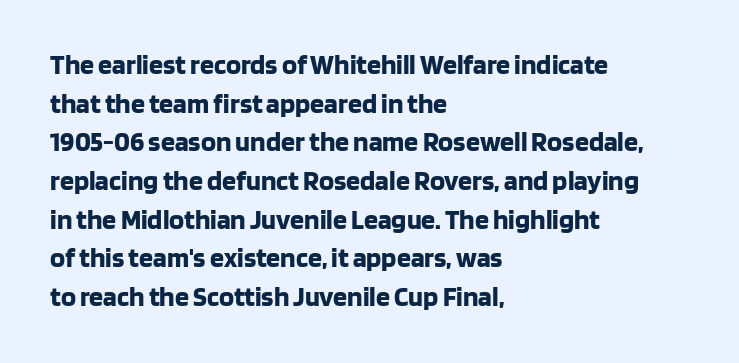
Nobody drew a line under any word here. Every letter is thick-stroked: bold, no question. If you drew a ruler down the left edge, every line would touch it. Upright lettering throughout.
